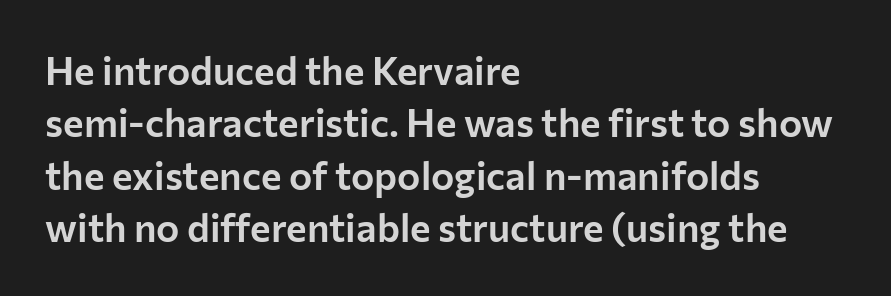
The letters stand upright; this is a roman face. Look at the tracking — it's just the regular setting, nothing added. Unmarked baselines from the first word to the last. The paragraph shown leans on its left margin.
